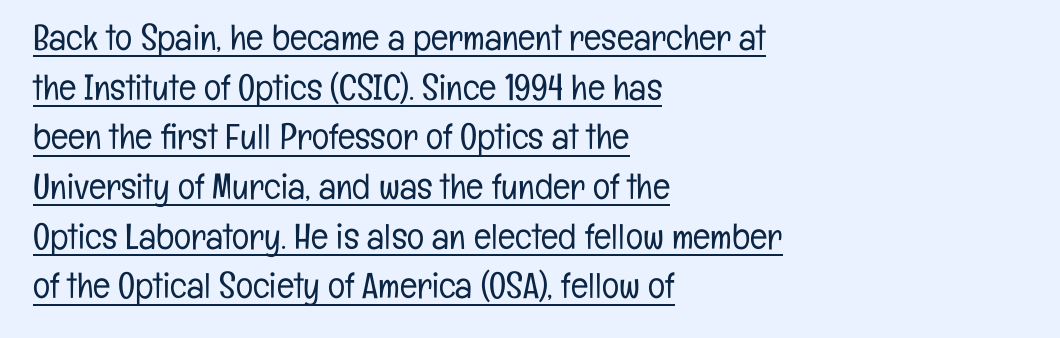
The image shows 36 px light, condensed sans-serif type, upright; set left-aligned, normal line spacing (1.38x), normal letter spacing, underlined; low stroke contrast and a medium x-height.
